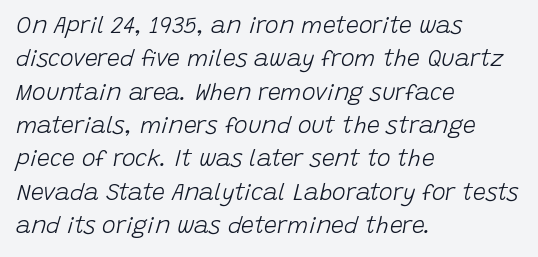
Q: Is the text bold? A: No.
Q: Is the text italic (slanted)? A: Yes, it leans right by about 15 degrees.
Q: Is the text underlined? A: No.
Q: How is the paragraph aligned? A: Left-aligned.
Q: Is the spacing between letters normal or unusually wide? A: Normal.
Q: Is the spacing between lines tight, normal or loose? A: Normal.
